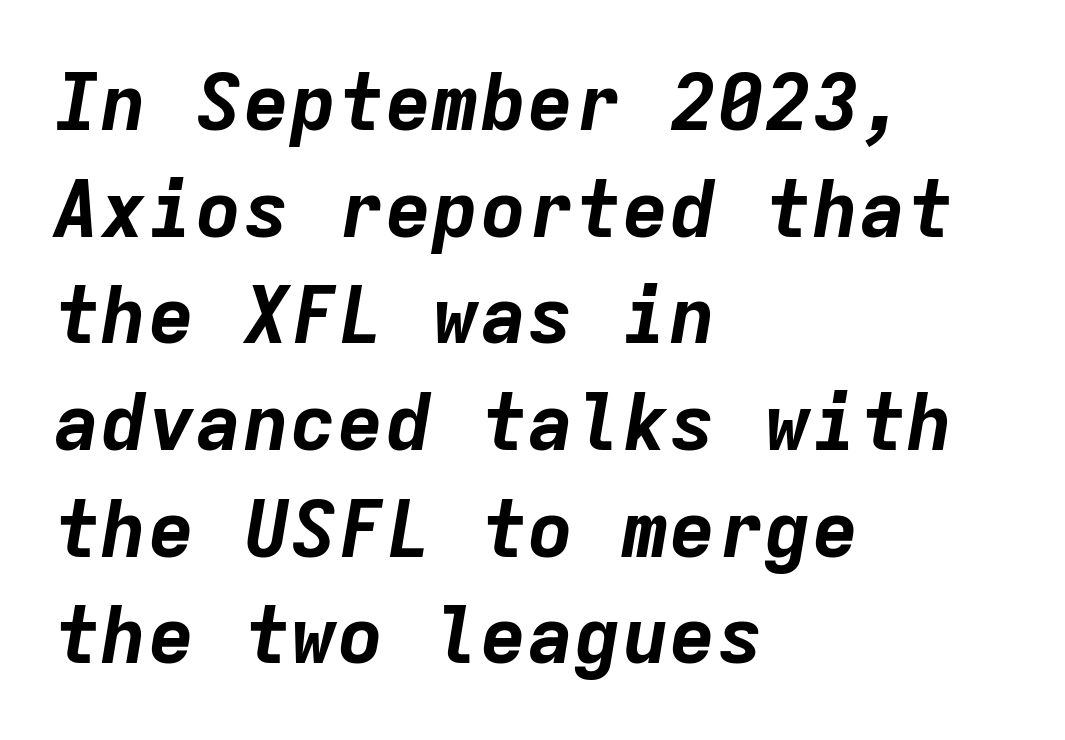
This sample has the even, mechanical cadence of fixed-width lettering. Italic: yes, the glyphs are oblique. Plain, unruled lines of type. Vertical spacing — default. Spacing between characters is what you'd get straight out of the box.
